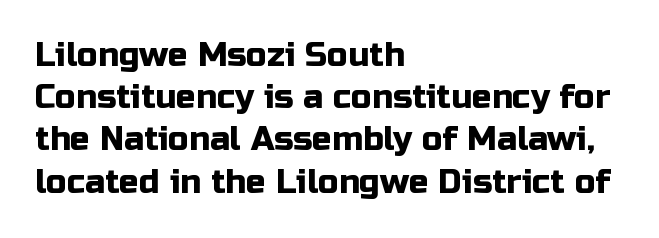
Q: Is the text italic (slanted)? A: No, it is upright.
Q: Is the typeface a serif or a sans-serif typeface? A: Sans-serif.
Q: Is the text underlined? A: No.
Q: How is the paragraph aligned? A: Left-aligned.
Q: Is the spacing between letters normal or unusually wide? A: Normal.
Q: Is the spacing between lines tight, normal or loose? A: Normal.
Q: Width (condensed, normal, or wide)? A: Normal.
Q: Stroke contrast? A: Low.
Q: x-height? A: Medium.
Q: Monospaced? A: No.
